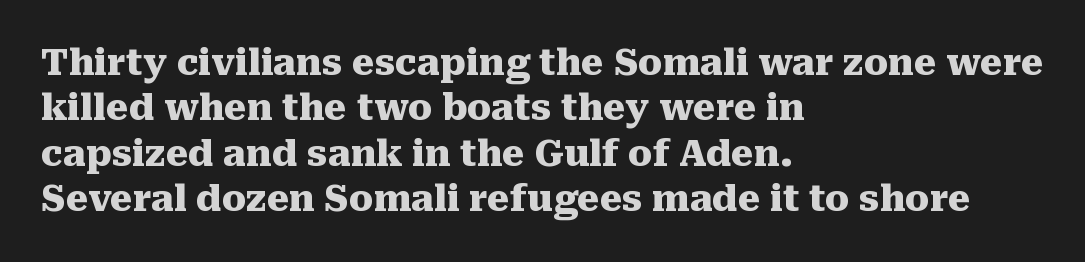
{"serif": "yes", "italic": "no", "bold": "yes", "weight": "heavy", "width": "normal", "stroke_contrast": "medium", "x_height": "medium", "monospaced": "no", "underline": "no", "align": "left", "line_spacing": "normal", "line_spacing_ratio": 1.26, "letter_spacing": "normal", "letter_spacing_em": 0.0, "glyph_px": 36}
